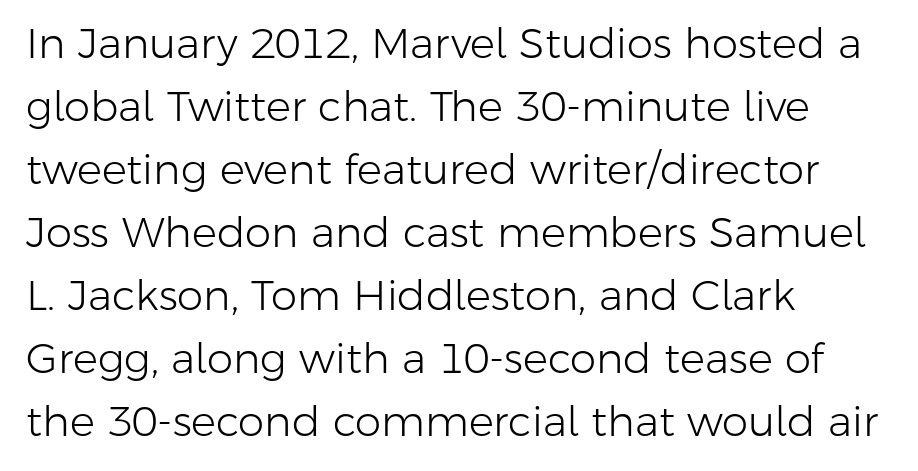
The image shows 42 px light sans-serif type, upright; set left-aligned, normal line spacing (1.5x), normal letter spacing, not underlined; low stroke contrast and a medium x-height.
